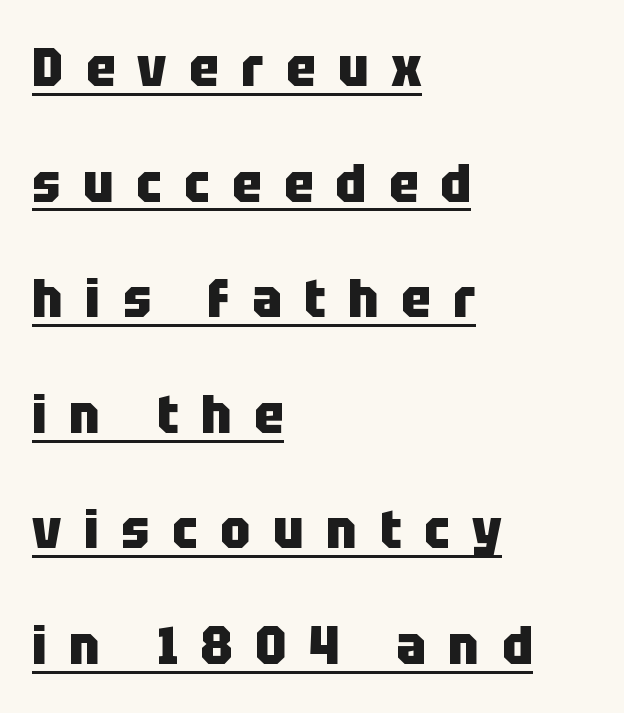
Q: Is the text bold? A: Yes.
Q: Is the text italic (slanted)? A: No, it is upright.
Q: Is the typeface a serif or a sans-serif typeface? A: Sans-serif.
Q: Is the text underlined? A: Yes.
Q: How is the paragraph aligned? A: Left-aligned.
Q: Is the spacing between letters normal or unusually wide? A: Unusually wide.
Q: Is the spacing between lines tight, normal or loose? A: Loose.
Q: Width (condensed, normal, or wide)? A: Condensed.
Q: Stroke contrast? A: Low.
Q: x-height? A: Large.
Q: Monospaced? A: No.
